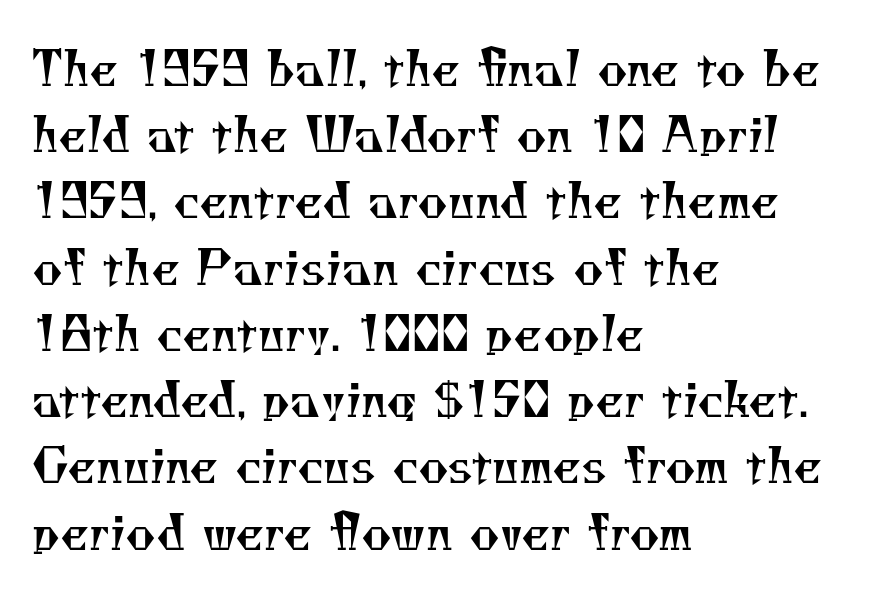
Q: Is the text bold? A: No.
Q: Is the typeface a serif or a sans-serif typeface? A: Serif.
Q: Is the text underlined? A: No.
Q: How is the paragraph aligned? A: Left-aligned.
Q: Is the spacing between letters normal or unusually wide? A: Normal.
Q: Is the spacing between lines tight, normal or loose? A: Normal.
Q: Width (condensed, normal, or wide)? A: Normal.
Q: Stroke contrast? A: Medium.
Q: x-height? A: Small.
Q: Monospaced? A: No.
